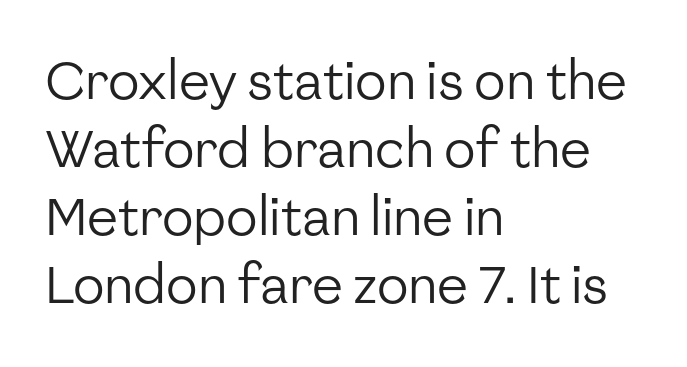
{"serif": "no", "italic": "no", "bold": "no", "weight": "regular", "width": "normal", "stroke_contrast": "low", "x_height": "medium", "monospaced": "no", "underline": "no", "align": "left", "line_spacing": "normal", "line_spacing_ratio": 1.31, "letter_spacing": "normal", "letter_spacing_em": 0.0, "glyph_px": 52}
